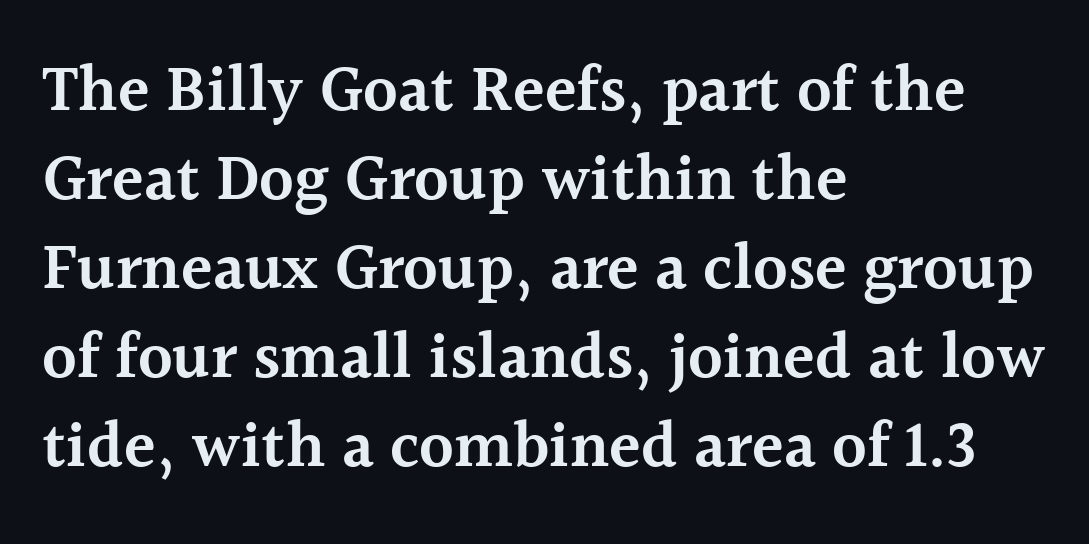
{"serif": "yes", "italic": "no", "bold": "semi", "weight": "semibold", "width": "normal", "x_height": "medium", "monospaced": "no", "underline": "no", "align": "left", "line_spacing": "normal", "line_spacing_ratio": 1.37, "letter_spacing": "normal", "letter_spacing_em": 0.0, "glyph_px": 65}
